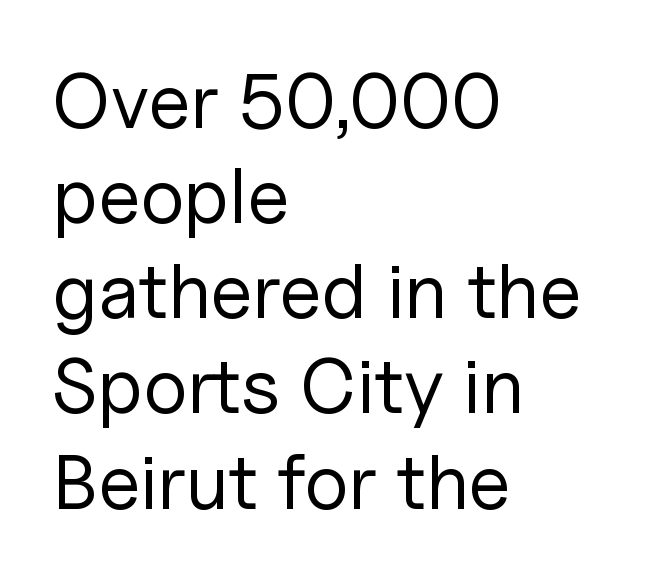
The image shows 78 px regular-weight sans-serif type, upright; set left-aligned, line spacing 1.22x, normal letter spacing, not underlined; low stroke contrast and a medium x-height.
